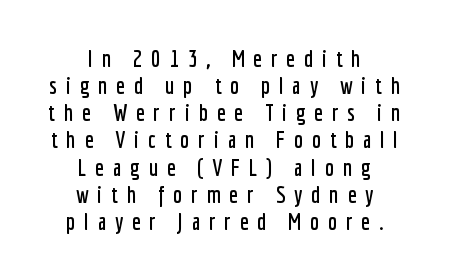
The image shows 23 px text type, upright; set centered, line spacing 1.18x, unusually wide letter spacing (+0.38 em), not underlined.
